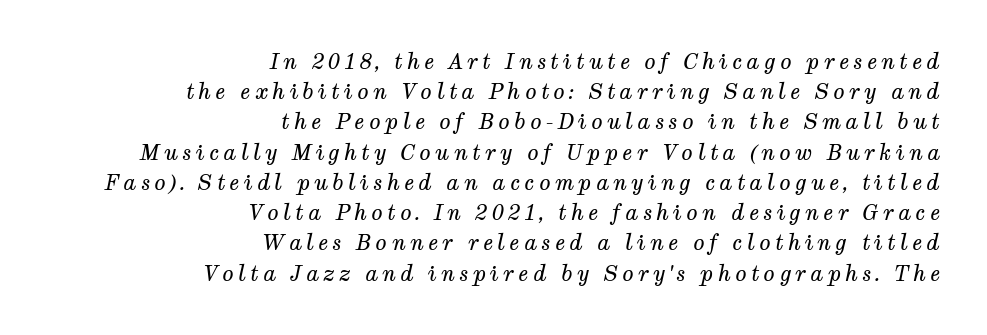
The image shows 21 px text type, italic (leaning right); set right-aligned, normal line spacing (1.44x), unusually wide letter spacing (+0.2 em), not underlined.
